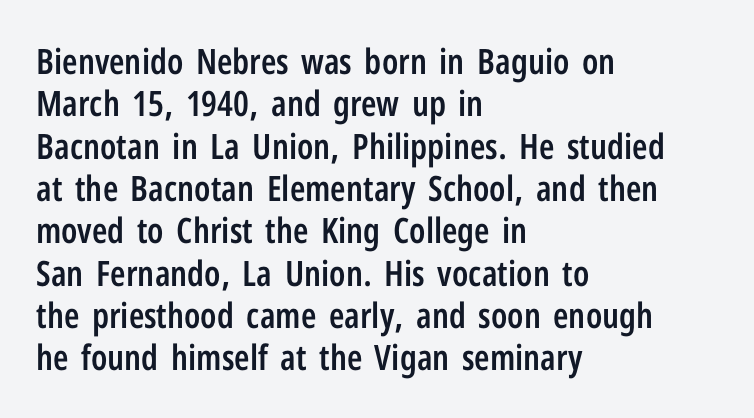
This is roman type, the default non-slanted kind. Check the space under the baseline: it is left empty. Observe the ordinary spacing: letters are neighbours, not strangers. Layout note: lines flush left. Note the varied advance widths — an 'i' is clearly narrower than an 'm'. You can tell from the bare stems that sans-serif type was used.
